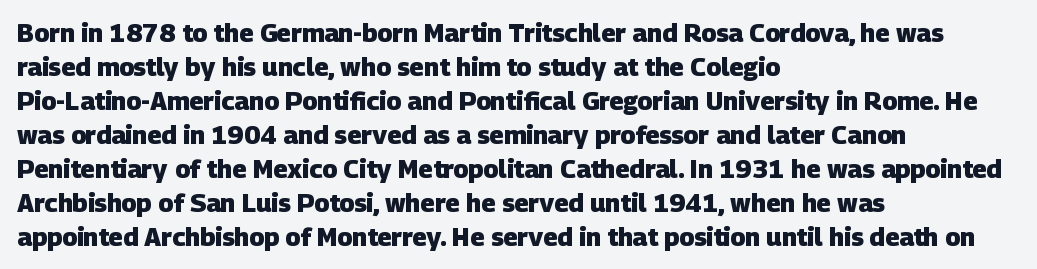
Horizontally, the lines are justified to the leading edge only. You could call the tracking neutral — neither tight nor loose. A bare baseline throughout the passage. Summary of vertical rhythm: regular, with standard interline spacing. The sample has been set heavy, in full bold.
